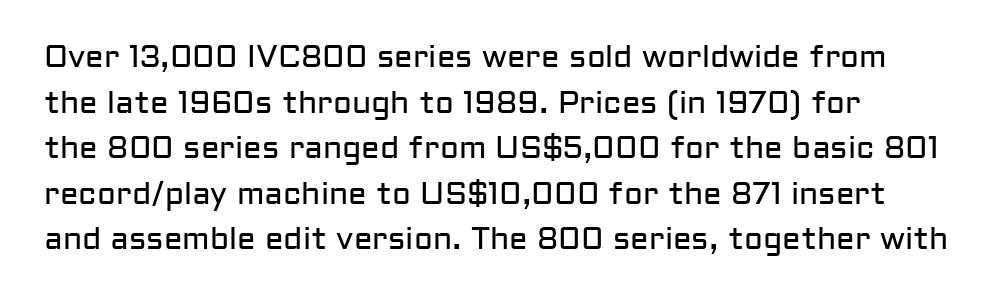
{"serif": "no", "italic": "no", "bold": "no", "weight": "regular", "width": "normal", "stroke_contrast": "low", "x_height": "medium", "monospaced": "no", "underline": "no", "line_spacing": "normal", "line_spacing_ratio": 1.47, "letter_spacing": "normal", "letter_spacing_em": 0.0, "glyph_px": 31}
